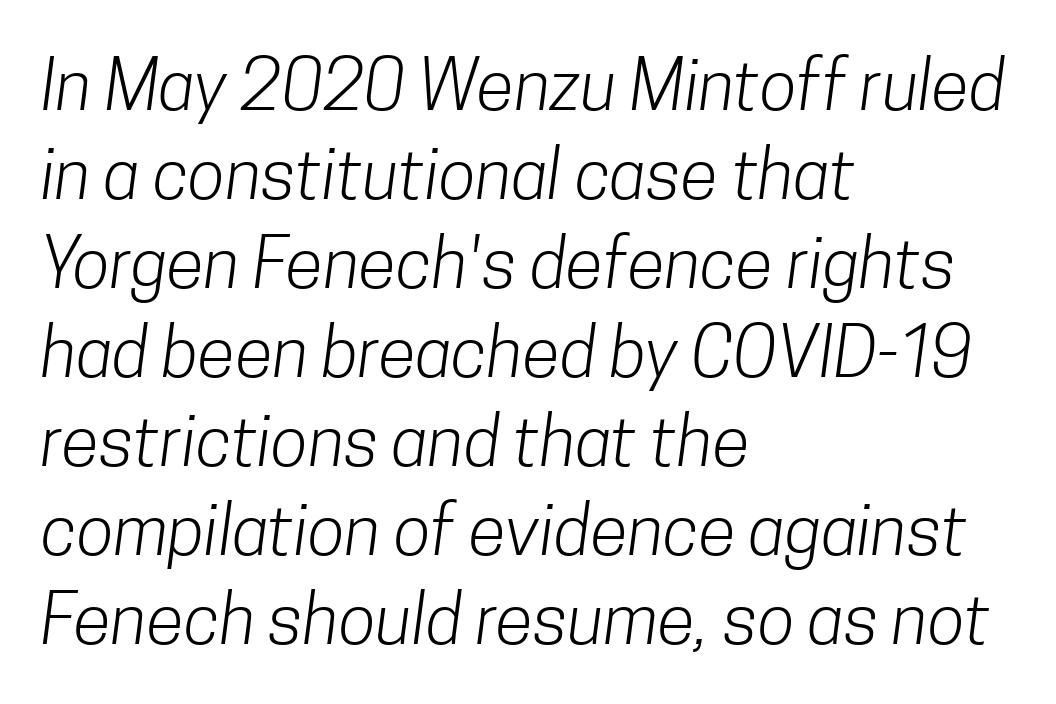
This rendering employs a face without finishing strokes, i.e., a sans-serif. Bare-footed words on every line. Successive baselines arrive at the customary interval. Think of a printed novel: that variable character pitch is what you see here. Notice how the passage keeps a crisp vertical edge on the left only. The type is set solid horizontally, with unmodified tracking.
